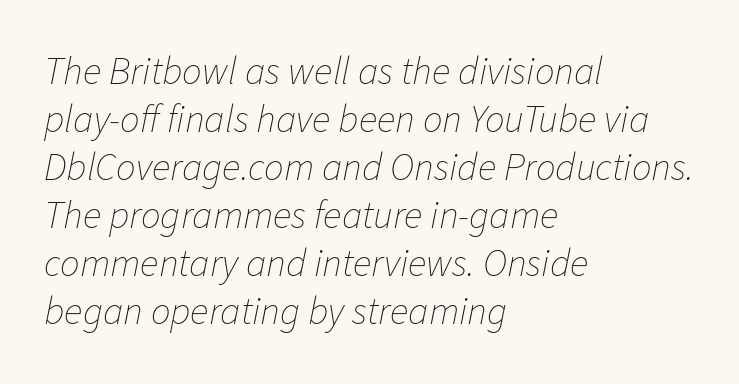
Q: Is the text bold? A: No.
Q: Is the text italic (slanted)? A: Yes, it leans right by about 11 degrees.
Q: Is the text underlined? A: No.
Q: How is the paragraph aligned? A: Left-aligned.
Q: Is the spacing between letters normal or unusually wide? A: Normal.
Q: Width (condensed, normal, or wide)? A: Normal.
Q: Stroke contrast? A: Low.
Q: x-height? A: Medium.
Q: Monospaced? A: No.
